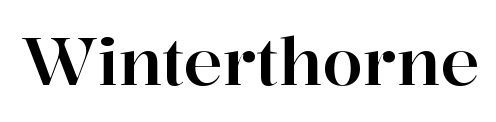
The image shows 65 px serif type, upright; set normal letter spacing, not underlined; high stroke contrast and a medium x-height.
